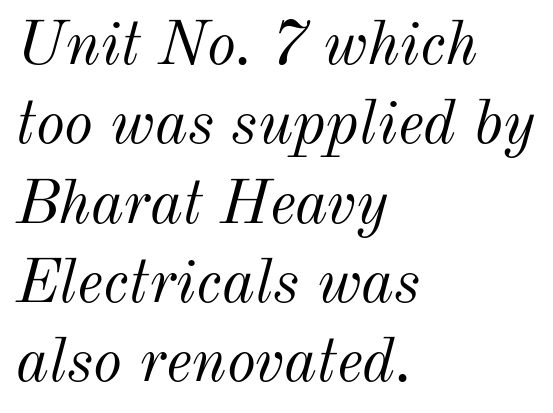
The image shows 62 px light type, italic (leaning right); set left-aligned, normal line spacing (1.28x), normal letter spacing, not underlined; medium stroke contrast and a small x-height.
